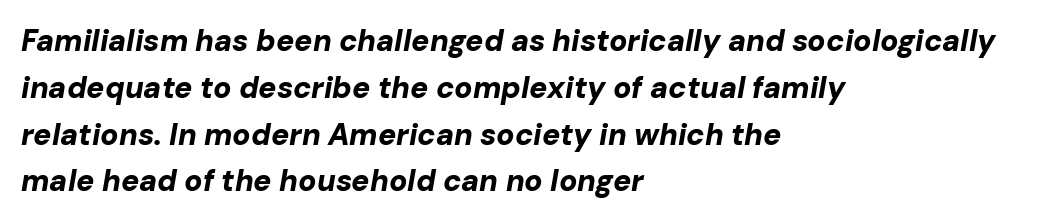
{"italic": "yes", "lean": "right", "slant_degrees": 10, "bold": "yes", "weight": "bold", "width": "normal", "stroke_contrast": "low", "x_height": "medium", "monospaced": "no", "underline": "no", "align": "left", "line_spacing": "normal", "line_spacing_ratio": 1.56, "letter_spacing": "normal", "letter_spacing_em": 0.0, "glyph_px": 30}
